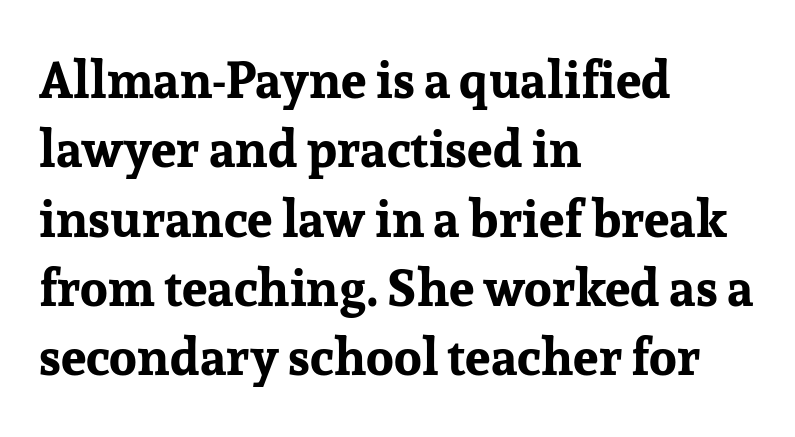
Nobody touched the tracking dial on this one. Chunky letters — that's bold for sure. Each row of text sits above clean, open space. The typesetter chose a ragged-right arrangement here. Small tapered or slab feet sit at the stroke ends, so this counts as serif. Each letter keeps its own natural width here, so spacing adapts to shape.
